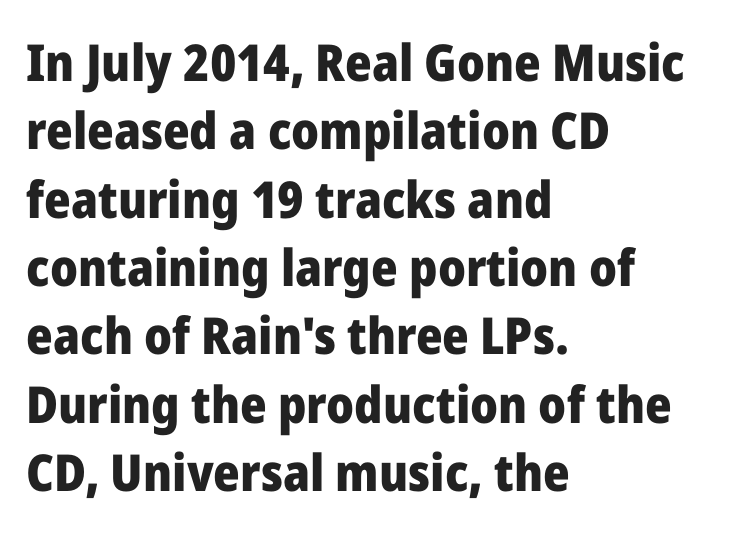
The image shows 51 px heavy sans-serif type, upright; set left-aligned, normal line spacing (1.34x), normal letter spacing, not underlined; low stroke contrast and a medium x-height.
